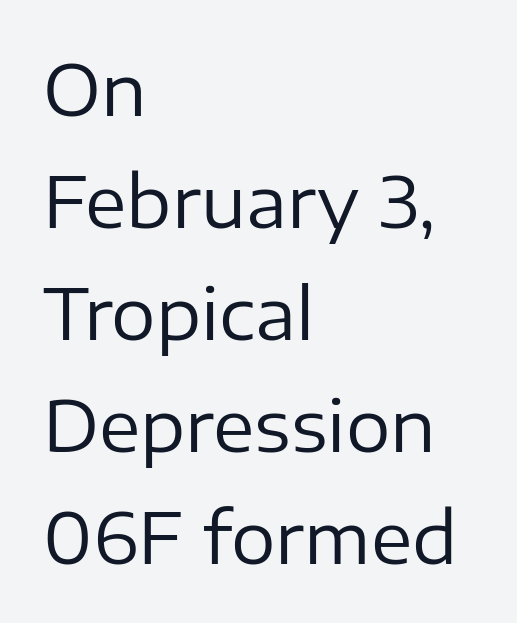
The image shows 70 px regular-weight sans-serif type, upright; set left-aligned, normal line spacing (1.6x), normal letter spacing, not underlined; low stroke contrast and a medium x-height.
